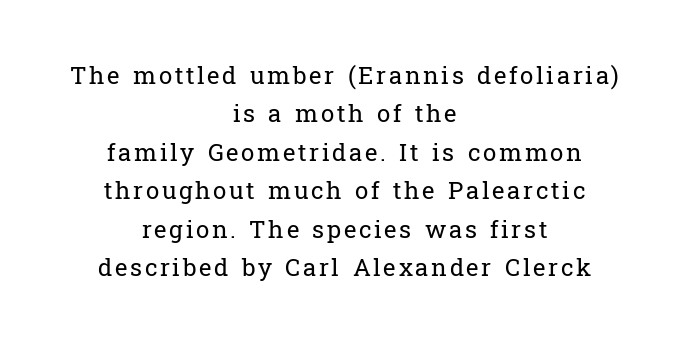
Q: Is the text bold? A: No.
Q: Is the text italic (slanted)? A: No, it is upright.
Q: Is the text underlined? A: No.
Q: How is the paragraph aligned? A: Centered.
Q: Is the spacing between lines tight, normal or loose? A: Normal.
